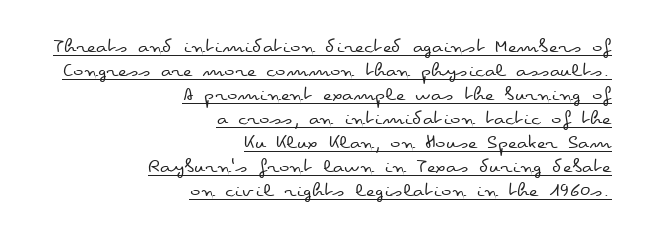
{"italic": "no", "bold": "no", "underline": "yes", "align": "right", "line_spacing": "tight", "line_spacing_ratio": 1.09, "letter_spacing": "normal", "letter_spacing_em": 0.0, "glyph_px": 22}
